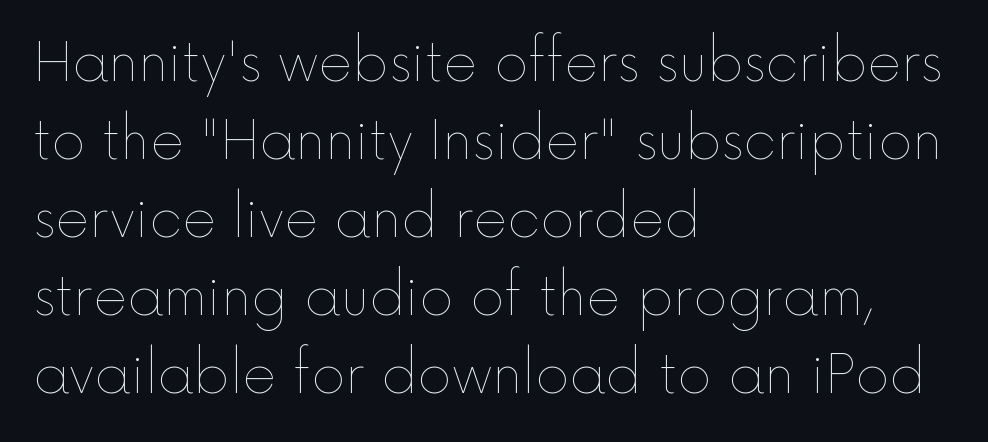
The ragged edge is on the right, which tells us the setting is flush left. Style check: upright. The space directly below the letters is spotless. Here the designer chose a conventional face with non-uniform glyph widths. The face looks like a standard text weight, possibly lighter.
